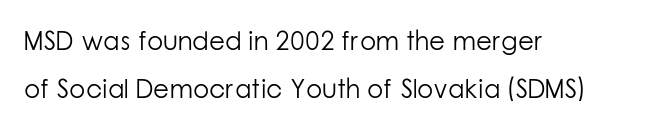
Q: Is the text bold? A: No.
Q: Is the text italic (slanted)? A: No, it is upright.
Q: Is the text underlined? A: No.
Q: How is the paragraph aligned? A: Left-aligned.
Q: Is the spacing between letters normal or unusually wide? A: Normal.
